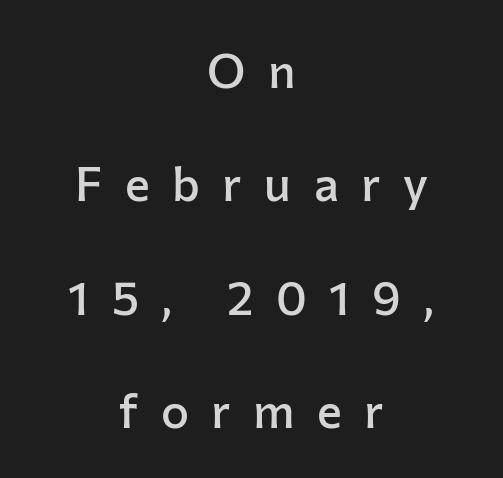
The image shows 47 px semibold sans-serif type, upright; set centered, loose line spacing (2.41x), unusually wide letter spacing (+0.48 em), not underlined; low stroke contrast and a medium x-height.
